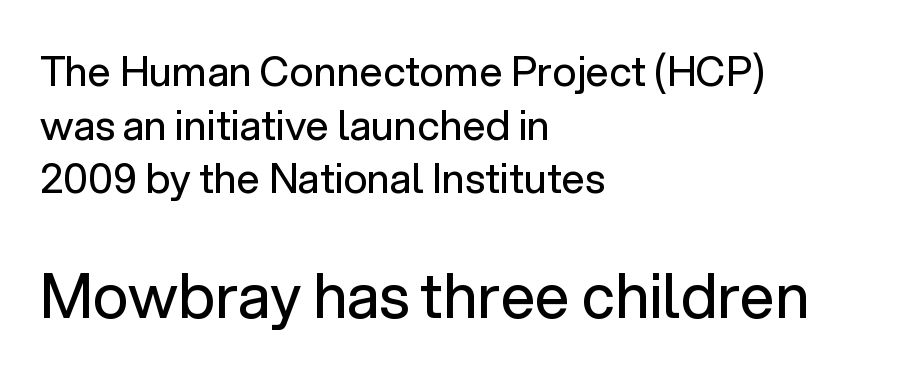
The image shows 61 px regular-weight sans-serif type, upright; set left-aligned, normal line spacing (1.31x), normal letter spacing, not underlined; the second (bottom) block is 1.49x larger; low stroke contrast and a medium x-height.
